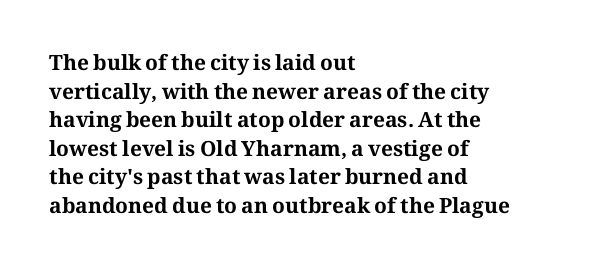
The image shows 21 px bold type, upright; set left-aligned, normal line spacing (1.36x), normal letter spacing, not underlined.
